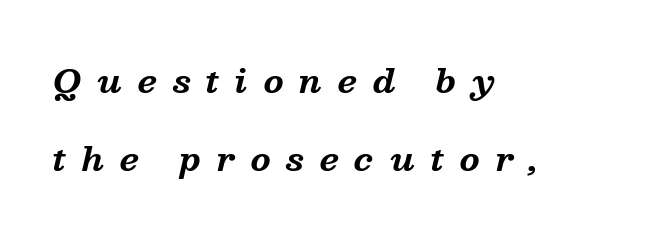
{"serif": "yes", "italic": "yes", "lean": "right", "slant_degrees": 13, "bold": "yes", "weight": "bold", "width": "normal", "stroke_contrast": "medium", "x_height": "medium", "monospaced": "no", "underline": "no", "align": "left", "line_spacing": "loose", "line_spacing_ratio": 2.43, "letter_spacing": "wide", "letter_spacing_em": 0.49, "glyph_px": 32}
